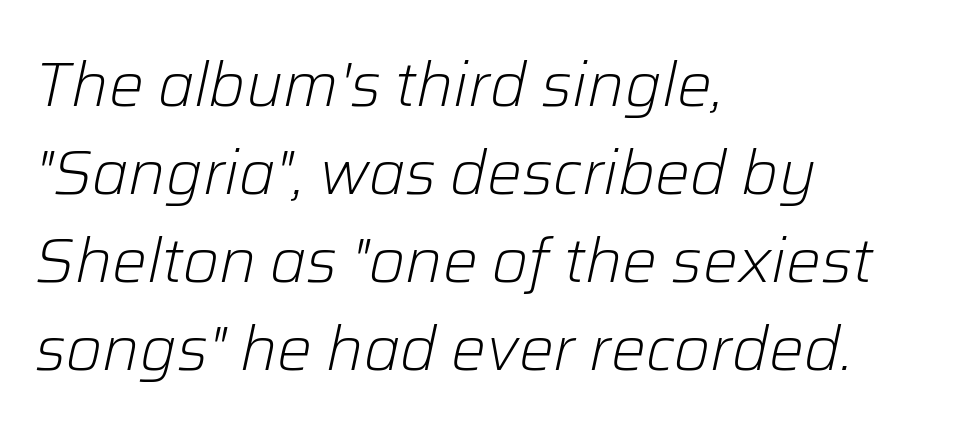
Q: Is the text bold? A: No.
Q: Is the text italic (slanted)? A: Yes, it leans right by about 12 degrees.
Q: Is the text underlined? A: No.
Q: How is the paragraph aligned? A: Left-aligned.
Q: Is the spacing between letters normal or unusually wide? A: Normal.
Q: Is the spacing between lines tight, normal or loose? A: Normal.
Q: Width (condensed, normal, or wide)? A: Normal.
Q: Stroke contrast? A: Low.
Q: x-height? A: Medium.
Q: Monospaced? A: No.
